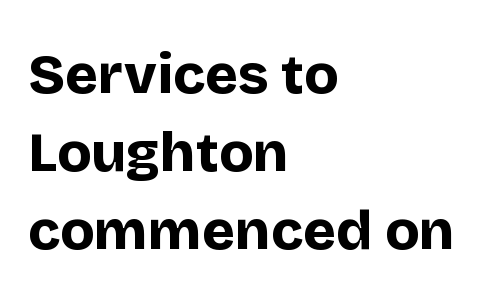
The text block is weighted toward the left margin, trailing off unevenly rightward. Stroke thickness is high; the sample reads as a true bold. Rule under the text: the space is simply empty. This is the regular roman posture of the typeface. Spacing verdict: proportional, widths tailored to each character.
